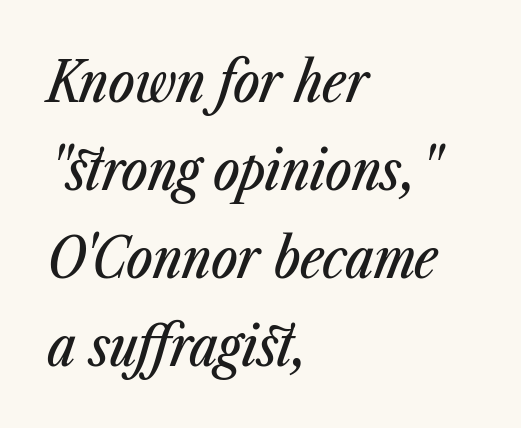
The rendering uses natural spacing where letterforms have individual widths. Lines of text with bare space underneath. This sample keeps an unexceptional amount of space between lines. The paragraph shown leans on its left margin. Each word holds together tightly as a unit, with standard inter-letter gaps. Slanted lettering throughout.
